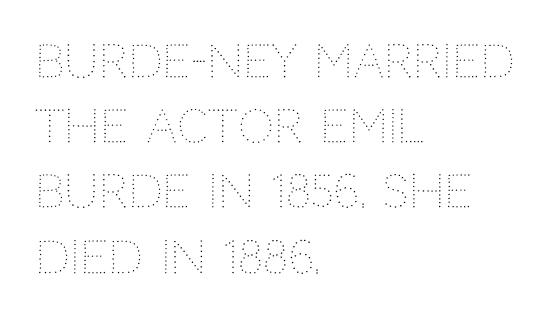
A typesetter would call this zero additional tracking. Upright lettering throughout. The paragraph has a hard left edge and a soft right edge. Is there much room between lines? A standard amount, neither cramped nor airy. The baseline area is clear. No letter is thick-stroked: the sample isn't bold.
